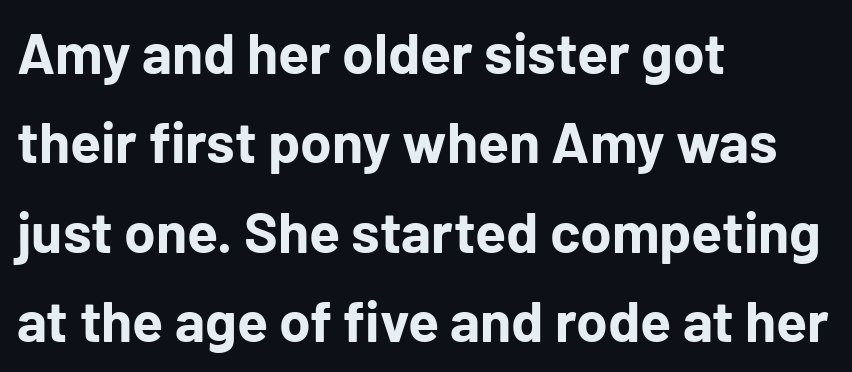
The image shows 57 px bold sans-serif type, upright; set left-aligned, normal line spacing (1.57x), normal letter spacing, not underlined; low stroke contrast and a medium x-height.
